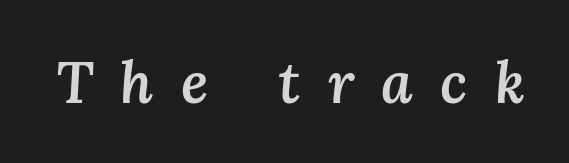
Q: Is the text bold? A: Semi-bold.
Q: Is the text italic (slanted)? A: Yes, it leans right by about 3 degrees.
Q: Is the text underlined? A: No.
Q: Is the spacing between letters normal or unusually wide? A: Unusually wide.
Q: Width (condensed, normal, or wide)? A: Normal.
Q: Stroke contrast? A: Medium.
Q: x-height? A: Medium.
Q: Monospaced? A: No.
